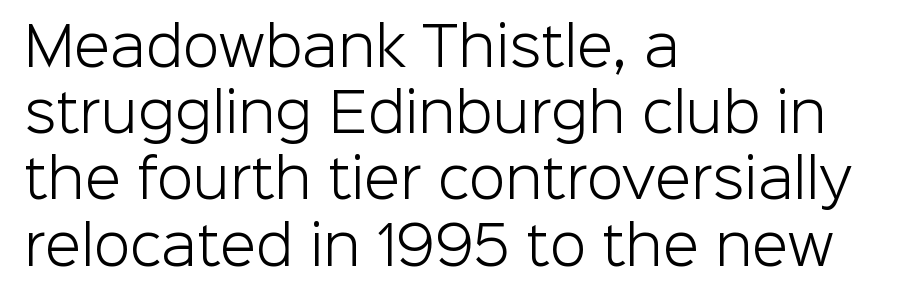
{"serif": "no", "italic": "no", "bold": "no", "weight": "light", "width": "normal", "stroke_contrast": "low", "x_height": "medium", "monospaced": "no", "underline": "no", "align": "left", "line_spacing": "normal", "line_spacing_ratio": 1.25, "letter_spacing": "normal", "letter_spacing_em": 0.0, "glyph_px": 53}
